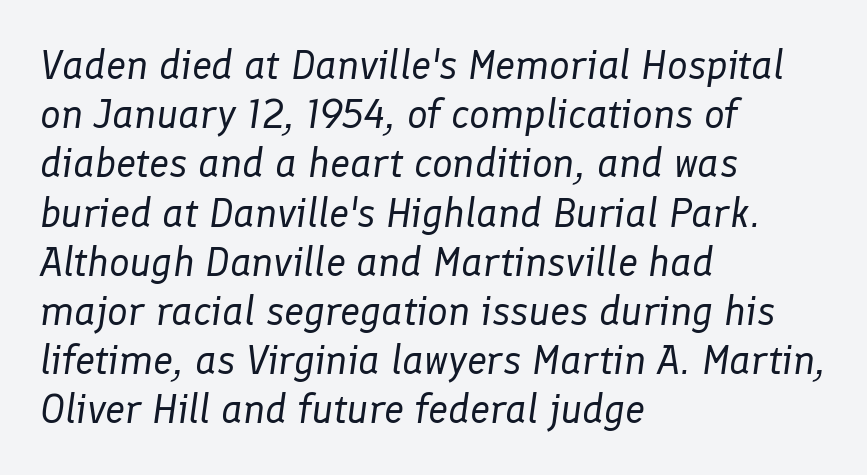
Q: Is the text bold? A: No.
Q: Is the text italic (slanted)? A: Yes, it leans right by about 8 degrees.
Q: Is the text underlined? A: No.
Q: How is the paragraph aligned? A: Left-aligned.
Q: Is the spacing between letters normal or unusually wide? A: Normal.
Q: Width (condensed, normal, or wide)? A: Normal.
Q: Stroke contrast? A: Low.
Q: x-height? A: Medium.
Q: Monospaced? A: No.
